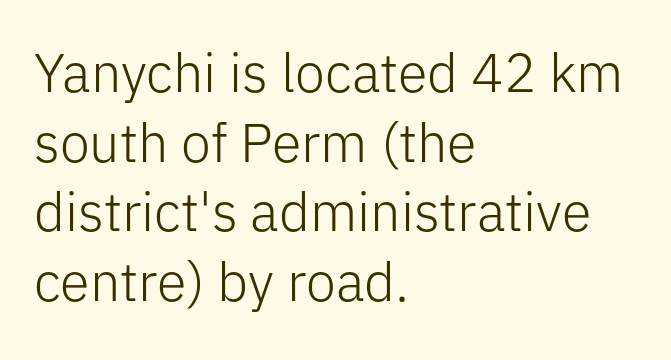
{"serif": "no", "italic": "no", "bold": "no", "weight": "light", "width": "normal", "stroke_contrast": "low", "x_height": "medium", "monospaced": "no", "underline": "no", "align": "left", "line_spacing": "normal", "line_spacing_ratio": 1.29, "letter_spacing": "normal", "letter_spacing_em": 0.0, "glyph_px": 54}
